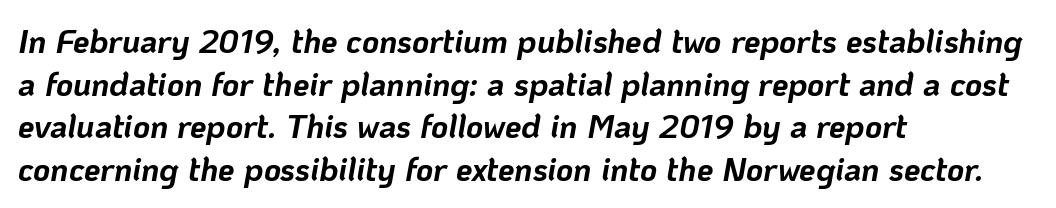
Q: Is the text bold? A: Yes.
Q: Is the text italic (slanted)? A: Yes, it leans right by about 10 degrees.
Q: Is the text underlined? A: No.
Q: How is the paragraph aligned? A: Left-aligned.
Q: Is the spacing between letters normal or unusually wide? A: Normal.
Q: Is the spacing between lines tight, normal or loose? A: Normal.
Q: Width (condensed, normal, or wide)? A: Normal.
Q: Stroke contrast? A: Low.
Q: x-height? A: Medium.
Q: Monospaced? A: No.
